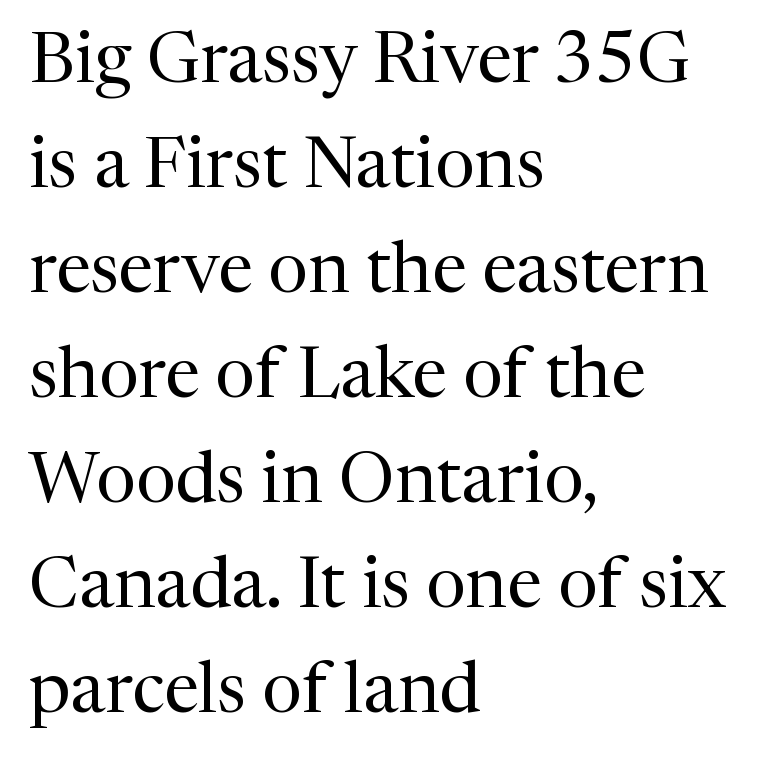
The image shows 71 px regular-weight serif type, upright; set left-aligned, normal line spacing (1.48x), normal letter spacing, not underlined; medium stroke contrast and a medium x-height.
